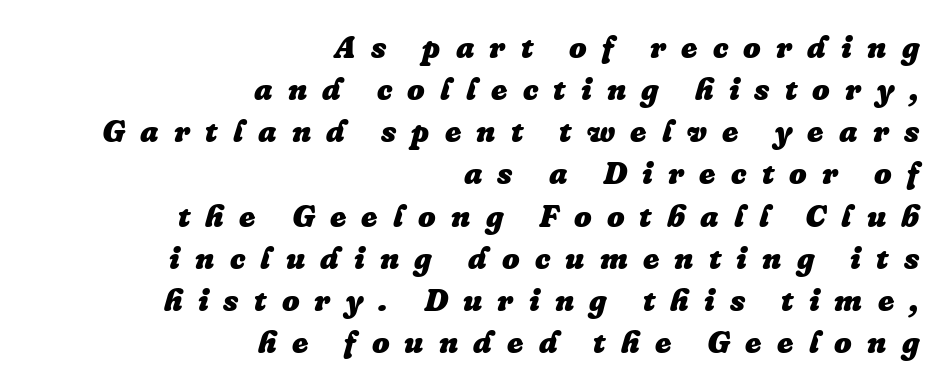
A typesetter would mark this as italic. Reading down the column, the eye jumps a familiar distance to each next line. On the weight axis this lands at bold, roughly 700. Spacing verdict: proportional, widths tailored to each character. The horizontal fit of the characters is loose and conspicuously gappy.
